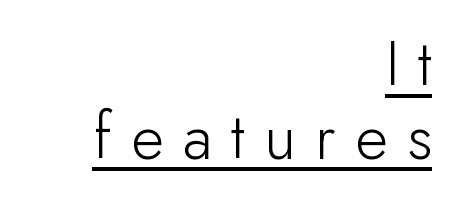
The letters look calm and open, with moderate or lighter stems. This sample uses expanded letter spacing, leaving extra air between glyphs. All the whitespace from short lines collects on the left. In designer terms, the underline attribute is active on this setting.
